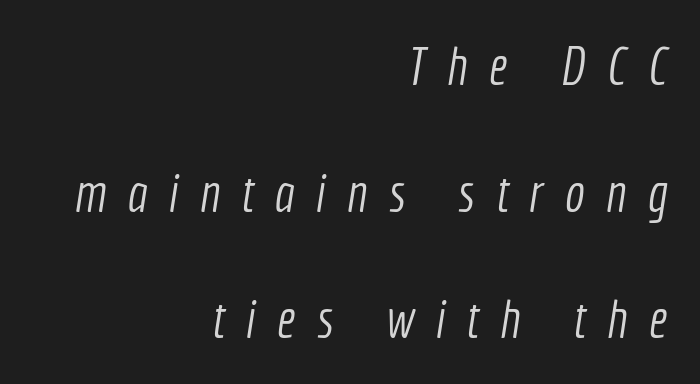
The image shows 53 px light, condensed sans-serif type; set right-aligned, loose line spacing (2.39x), unusually wide letter spacing (+0.4 em), not underlined; a medium x-height.
